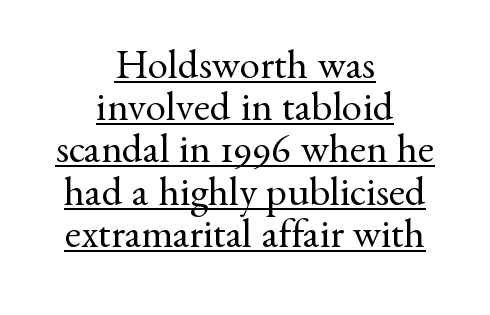
Q: Is the text bold? A: No.
Q: Is the text italic (slanted)? A: No, it is upright.
Q: Is the typeface a serif or a sans-serif typeface? A: Serif.
Q: Is the text underlined? A: Yes.
Q: How is the paragraph aligned? A: Centered.
Q: Is the spacing between letters normal or unusually wide? A: Normal.
Q: Is the spacing between lines tight, normal or loose? A: Tight.
Q: Width (condensed, normal, or wide)? A: Normal.
Q: Stroke contrast? A: Medium.
Q: x-height? A: Small.
Q: Monospaced? A: No.
